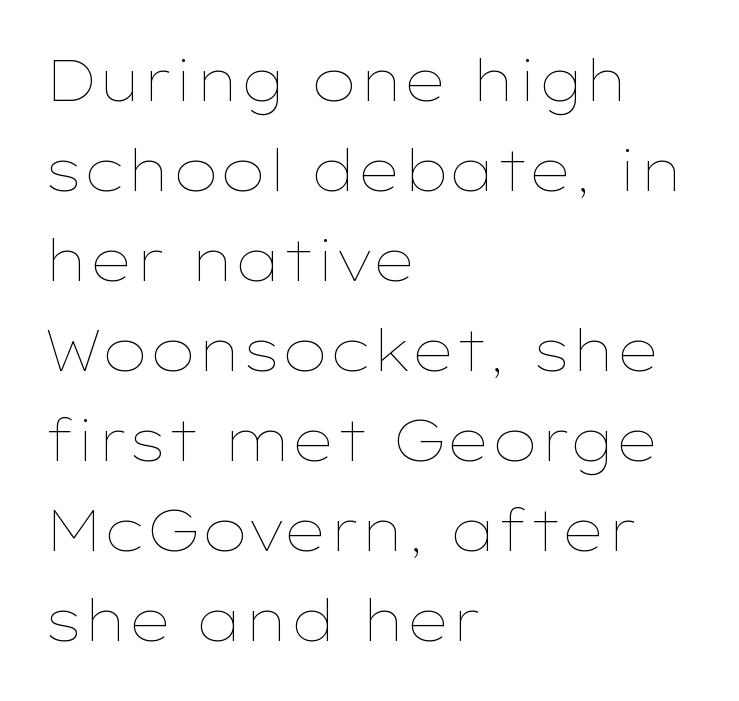
Q: Is the text bold? A: No.
Q: Is the text italic (slanted)? A: No, it is upright.
Q: Is the text underlined? A: No.
Q: How is the paragraph aligned? A: Left-aligned.
Q: Is the spacing between letters normal or unusually wide? A: Normal.
Q: Is the spacing between lines tight, normal or loose? A: Normal.
Q: Width (condensed, normal, or wide)? A: Wide.
Q: Stroke contrast? A: Low.
Q: x-height? A: Medium.
Q: Monospaced? A: No.
